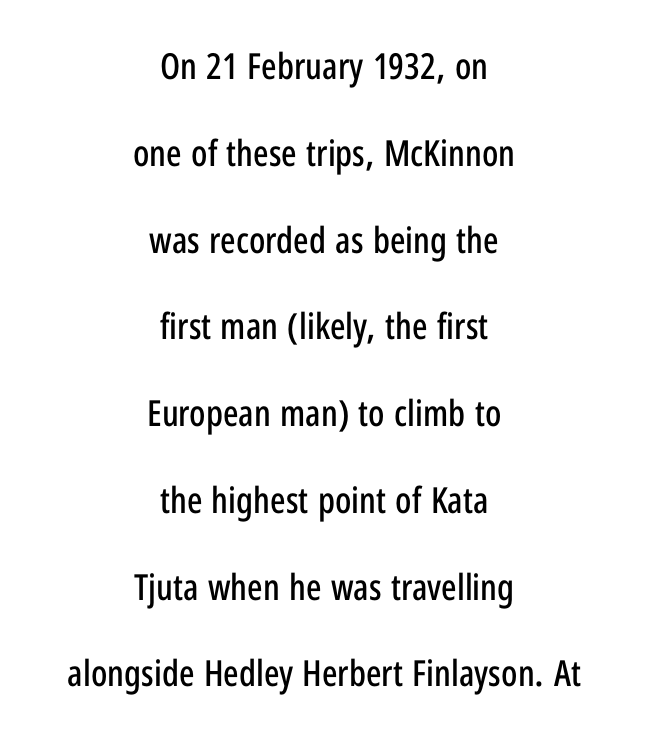
The image shows 36 px condensed sans-serif type, upright; set centered, loose line spacing (2.41x), normal letter spacing, not underlined; low stroke contrast and a medium x-height.
